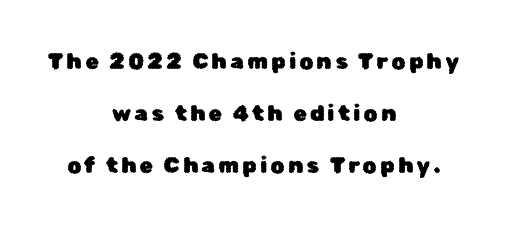
{"italic": "no", "underline": "no", "align": "center", "line_spacing": "loose", "line_spacing_ratio": 2.36, "glyph_px": 22}
